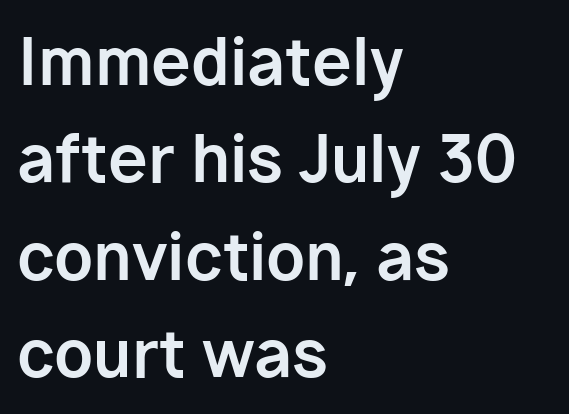
{"serif": "no", "italic": "no", "bold": "yes", "weight": "bold", "width": "normal", "stroke_contrast": "low", "x_height": "medium", "monospaced": "no", "underline": "no", "align": "left", "line_spacing": "normal", "line_spacing_ratio": 1.52, "letter_spacing": "normal", "letter_spacing_em": 0.0, "glyph_px": 64}
